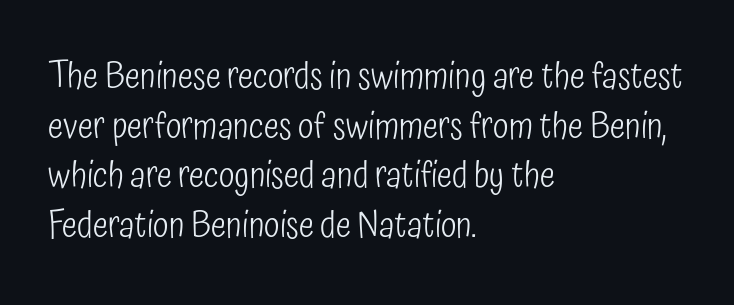
This is roman type, the default non-slanted kind. The rendering keeps characters at their native spacing. You could not count columns in this text — the font is proportionally spaced. Each letter's strokes conclude bluntly, with no projecting serifs. Only glyphs here, with clear space below each row.
